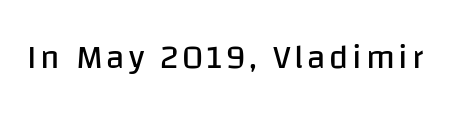
The image shows 34 px regular-weight sans-serif type, upright; set not underlined; low stroke contrast and a large x-height.
